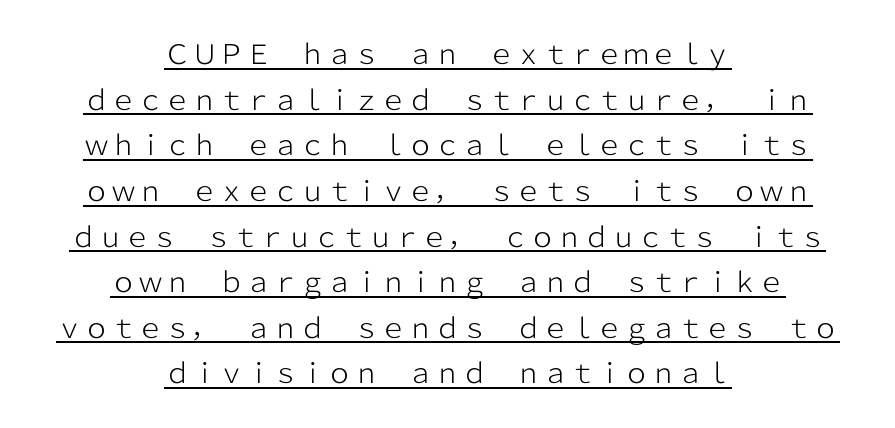
This is not heavy type; no bold has been used. Rendered with straight, roman letterforms. Glance below the letters and you will spot a drawn line. In terms of letterspacing, this is plain default setting. These lines are centered, leaving both edges ragged. How would I describe the line gaps? Plain and ordinary.
